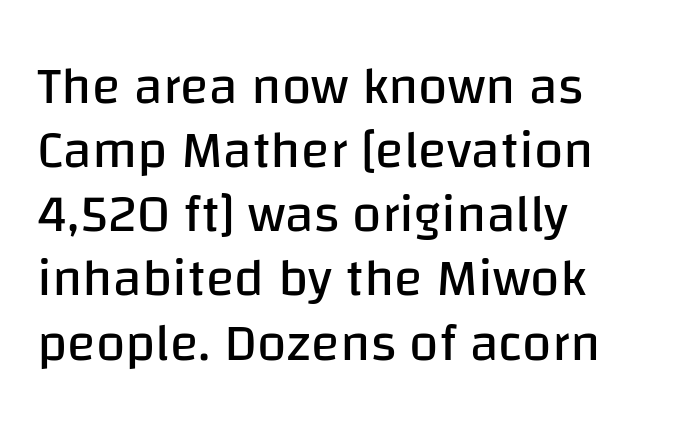
Q: Is the text bold? A: No.
Q: Is the text italic (slanted)? A: No, it is upright.
Q: Is the typeface a serif or a sans-serif typeface? A: Sans-serif.
Q: Is the text underlined? A: No.
Q: How is the paragraph aligned? A: Left-aligned.
Q: Is the spacing between letters normal or unusually wide? A: Normal.
Q: Width (condensed, normal, or wide)? A: Normal.
Q: Stroke contrast? A: Low.
Q: x-height? A: Large.
Q: Monospaced? A: No.
